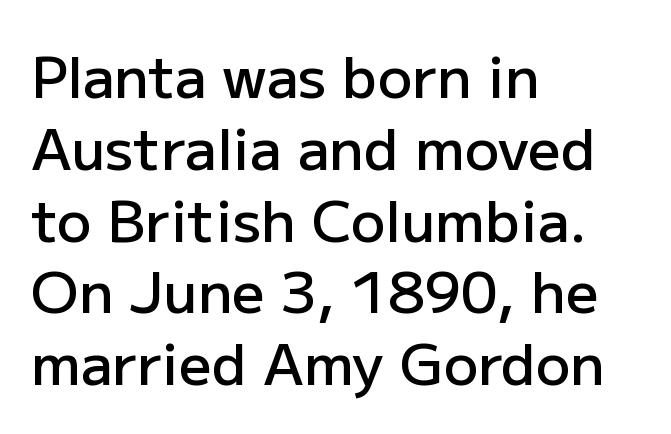
Q: Is the text bold? A: Semi-bold.
Q: Is the text italic (slanted)? A: No, it is upright.
Q: Is the typeface a serif or a sans-serif typeface? A: Sans-serif.
Q: Is the text underlined? A: No.
Q: How is the paragraph aligned? A: Left-aligned.
Q: Is the spacing between letters normal or unusually wide? A: Normal.
Q: Is the spacing between lines tight, normal or loose? A: Normal.
Q: Width (condensed, normal, or wide)? A: Normal.
Q: Stroke contrast? A: Low.
Q: x-height? A: Medium.
Q: Monospaced? A: No.
